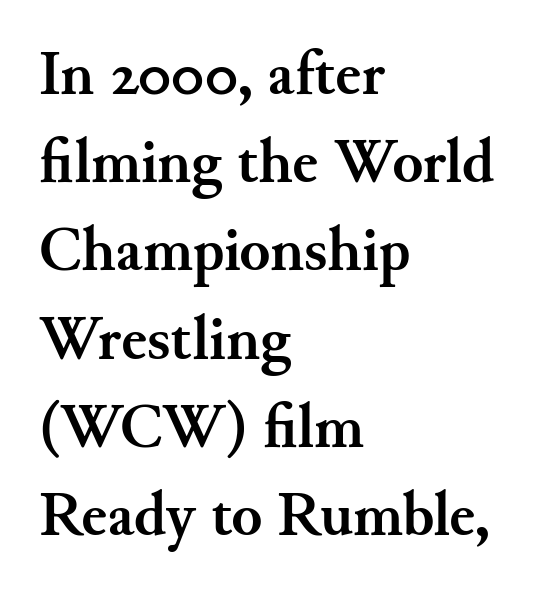
The image shows 63 px semibold serif type, upright; set left-aligned, normal line spacing (1.4x), normal letter spacing, not underlined; medium stroke contrast and a small x-height.
